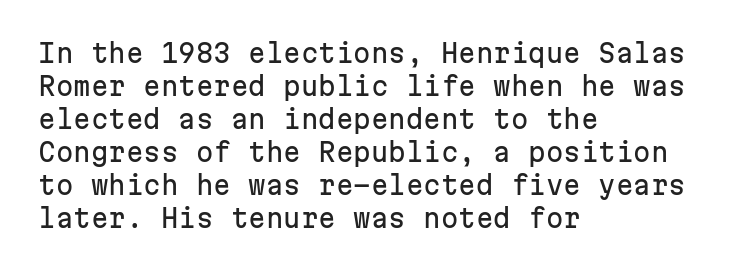
Q: Is the text italic (slanted)? A: No, it is upright.
Q: Is the text underlined? A: No.
Q: How is the paragraph aligned? A: Left-aligned.
Q: Is the spacing between letters normal or unusually wide? A: Normal.
Q: Is the spacing between lines tight, normal or loose? A: Normal.
